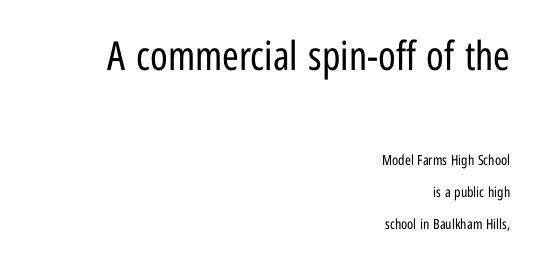
Q: Is the text bold? A: No.
Q: Is the text italic (slanted)? A: No, it is upright.
Q: Is the typeface a serif or a sans-serif typeface? A: Sans-serif.
Q: Is the text underlined? A: No.
Q: How is the paragraph aligned? A: Right-aligned.
Q: Is the spacing between letters normal or unusually wide? A: Normal.
Q: Is the spacing between lines tight, normal or loose? A: Loose.
Q: Which block of text is set in a larger size, the first (top) or the second (bottom)? A: The first (top) one.
Q: Width (condensed, normal, or wide)? A: Condensed.
Q: Stroke contrast? A: Low.
Q: x-height? A: Medium.
Q: Monospaced? A: No.
